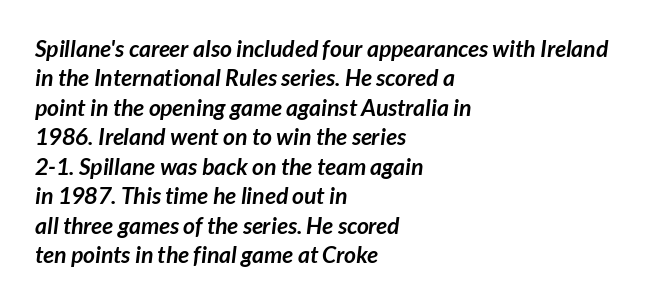
Q: Is the text bold? A: Yes.
Q: Is the text underlined? A: No.
Q: How is the paragraph aligned? A: Left-aligned.
Q: Is the spacing between letters normal or unusually wide? A: Normal.
Q: Is the spacing between lines tight, normal or loose? A: Normal.
